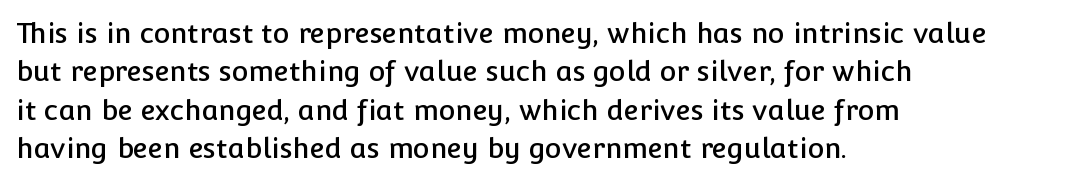
The image shows 28 px sans-serif type, upright; set left-aligned, normal line spacing (1.37x), normal letter spacing, not underlined; low stroke contrast and a medium x-height.
